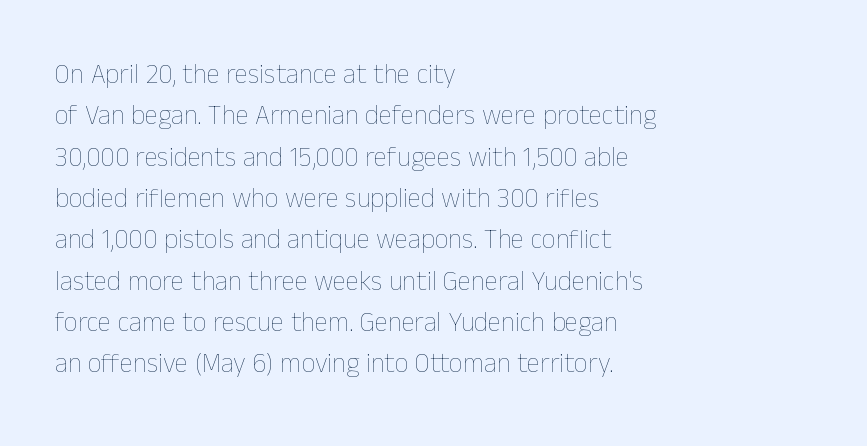
The image shows 27 px text type, upright; set left-aligned, normal line spacing (1.53x), normal letter spacing, not underlined.
